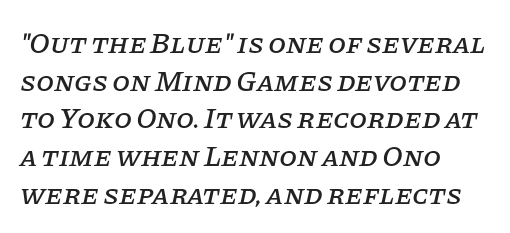
{"serif": "yes", "italic": "yes", "lean": "right", "slant_degrees": 11, "width": "normal", "stroke_contrast": "low", "x_height": "large", "monospaced": "no", "underline": "no", "align": "left", "line_spacing": "normal", "line_spacing_ratio": 1.3, "letter_spacing": "normal", "letter_spacing_em": 0.0, "glyph_px": 29}
